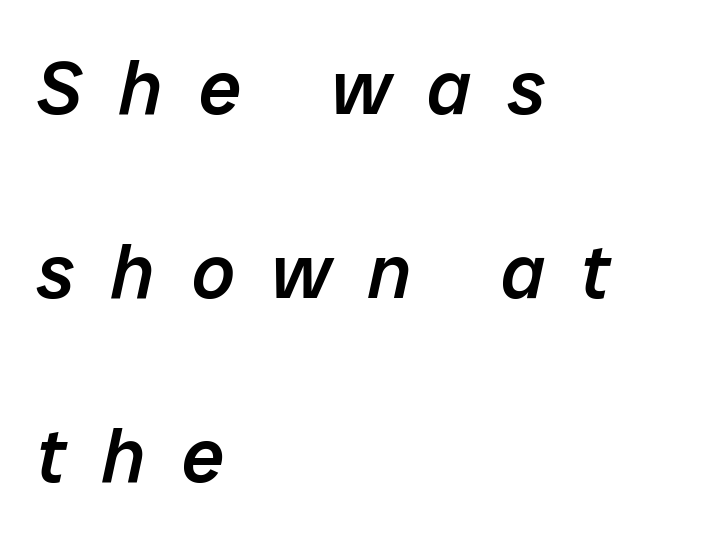
Summary of weight: moderately heavy, a semibold. Words float on clear page, feet unadorned. Vertically, the passage feels expansive, rows floating well apart. Line beginnings align vertically; line endings do not. A typesetter would call this heavily tracked-out type. If you drew a line through each stem, it would be angled.
